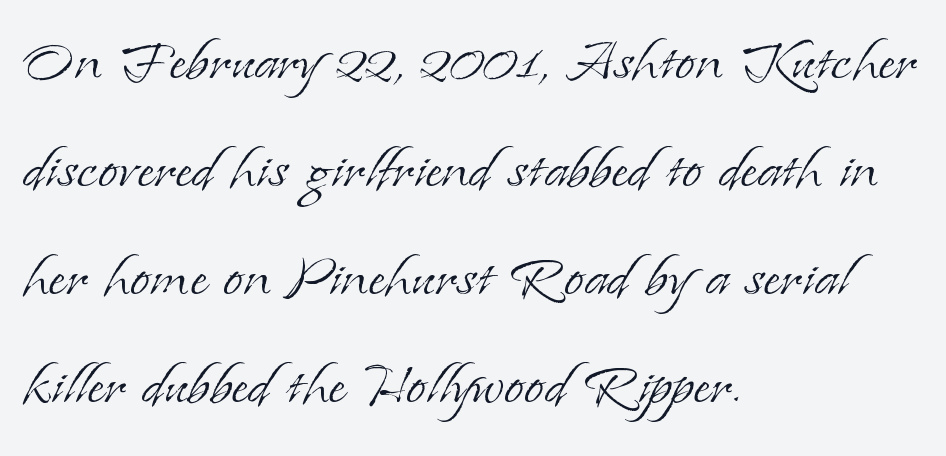
{"serif": "yes", "bold": "no", "weight": "light", "width": "normal", "stroke_contrast": "low", "x_height": "small", "monospaced": "no", "underline": "no", "align": "left", "line_spacing": "normal", "line_spacing_ratio": 1.48, "letter_spacing": "normal", "letter_spacing_em": 0.0, "glyph_px": 73}
